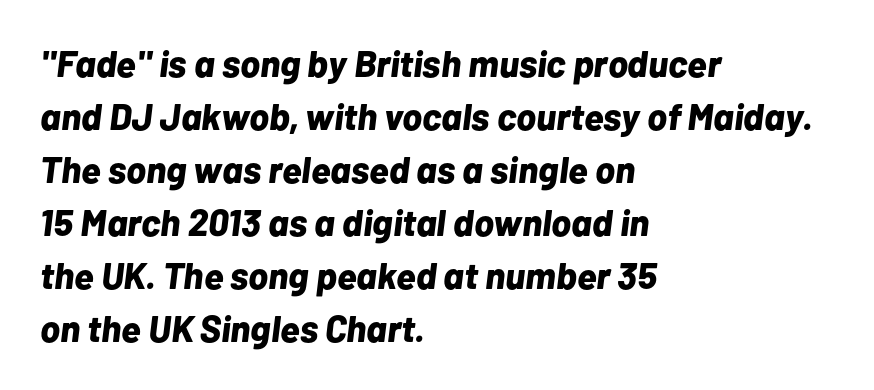
{"italic": "yes", "lean": "right", "slant_degrees": 7, "bold": "yes", "weight": "bold", "width": "normal", "stroke_contrast": "low", "x_height": "medium", "monospaced": "no", "underline": "no", "align": "left", "line_spacing": "normal", "line_spacing_ratio": 1.43, "letter_spacing": "normal", "letter_spacing_em": 0.0, "glyph_px": 37}
